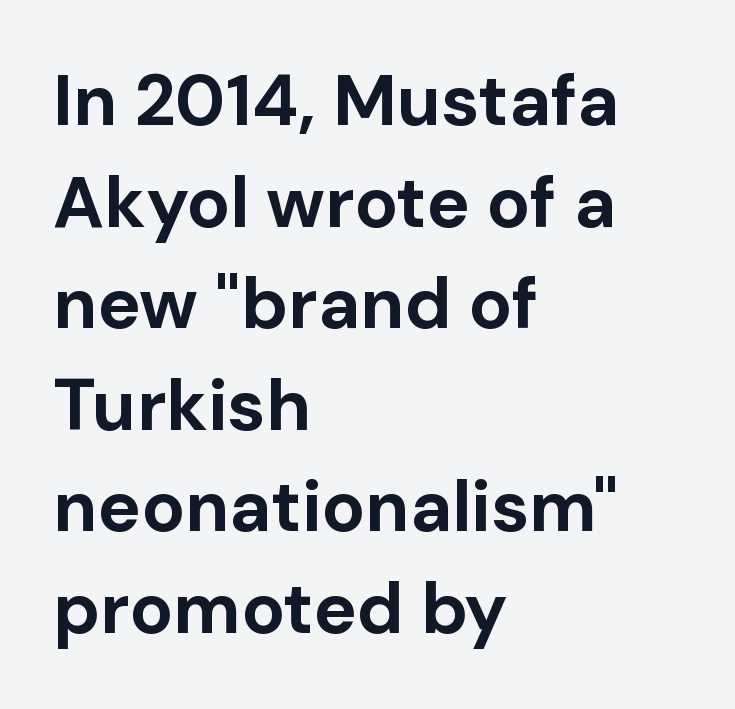
The letterforms sit shoulder to shoulder at normal distance. The specimen reads as upright at a glance. Its strokes are broad and dark, the hallmark of bold type. These lines sit exactly where default settings would place them.
